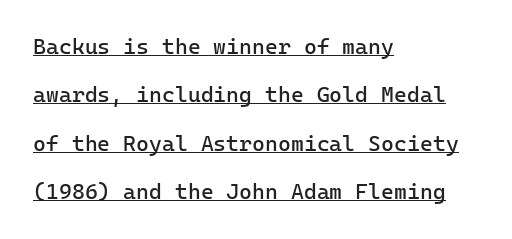
The image shows 22 px text type, upright; set left-aligned, loose line spacing (2.2x), normal letter spacing, underlined.
